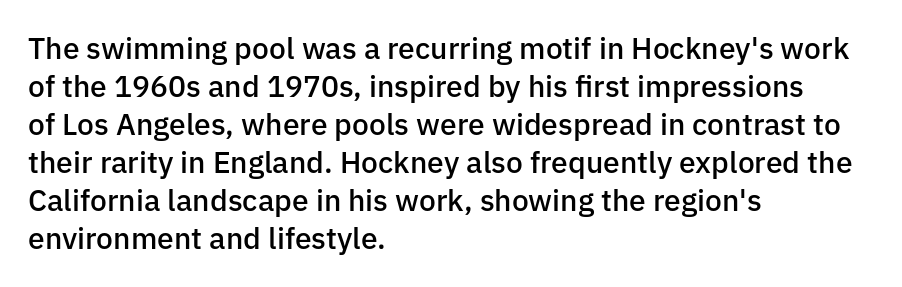
A roman cut, with each character standing at attention. In terms of weight, the rendering is demibold, just under bold. Each new line begins a customary step beneath the previous one. Inter-character spacing is left at the font's built-in metrics. Character widths vary here, with narrow letters taking less room than wide ones.
